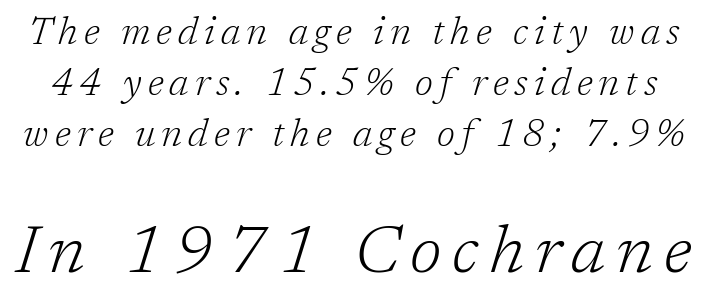
{"serif": "yes", "italic": "yes", "lean": "right", "slant_degrees": 17, "bold": "no", "weight": "light", "width": "normal", "stroke_contrast": "low", "x_height": "medium", "monospaced": "no", "underline": "no", "line_spacing": "normal", "line_spacing_ratio": 1.34, "larger_block": "second", "size_ratio": 1.76, "glyph_px": 67}
